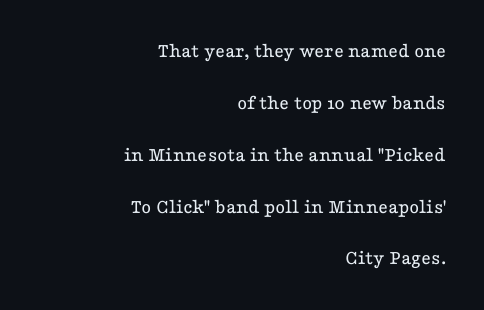
The image shows 21 px text type, upright; set right-aligned, loose line spacing (2.47x), normal letter spacing, not underlined.
